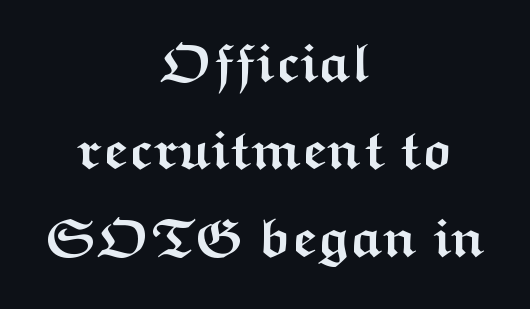
{"serif": "no", "italic": "no", "bold": "yes", "weight": "semibold", "width": "wide", "stroke_contrast": "medium", "x_height": "medium", "monospaced": "no", "underline": "no", "align": "center", "line_spacing": "normal", "line_spacing_ratio": 1.59, "letter_spacing": "normal", "letter_spacing_em": 0.0, "glyph_px": 55}
